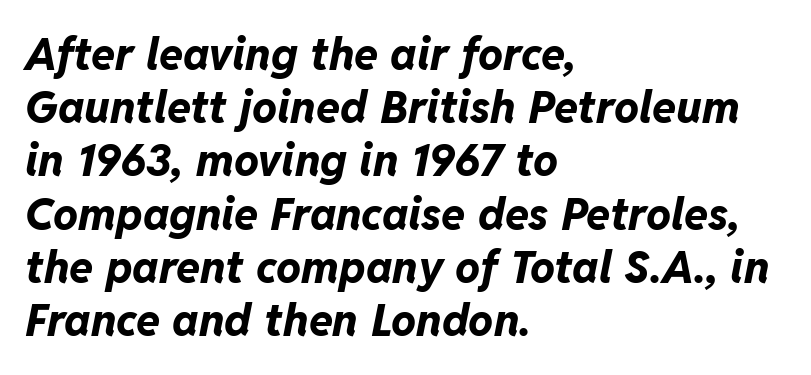
{"italic": "yes", "lean": "right", "slant_degrees": 11, "bold": "yes", "weight": "bold", "width": "normal", "stroke_contrast": "low", "x_height": "medium", "monospaced": "no", "underline": "no", "align": "left", "line_spacing_ratio": 1.21, "letter_spacing": "normal", "letter_spacing_em": 0.0, "glyph_px": 44}
